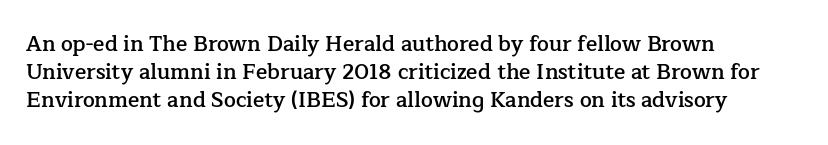
The axis of the letterforms is exactly vertical. The block of text has a typical density, with ordinary space between rows. Plain, unruled lines of type. Slightly chunky letters — semibold, I'd say, not full bold. Left-aligned paragraph, ragged on the right.
